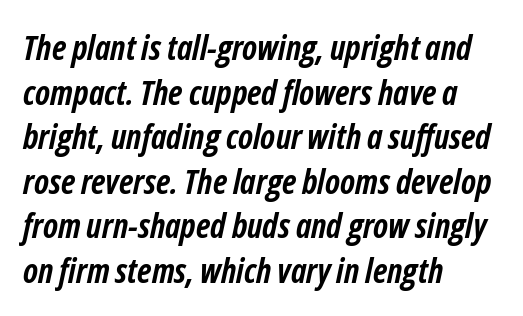
{"italic": "yes", "lean": "right", "slant_degrees": 12, "bold": "yes", "weight": "semibold", "width": "condensed", "stroke_contrast": "low", "x_height": "medium", "monospaced": "no", "underline": "no", "align": "left", "line_spacing": "normal", "line_spacing_ratio": 1.31, "letter_spacing": "normal", "letter_spacing_em": 0.0, "glyph_px": 34}
